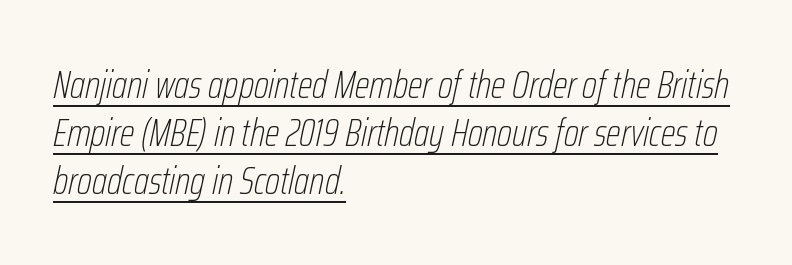
{"italic": "yes", "lean": "right", "slant_degrees": 12, "bold": "no", "weight": "thin", "width": "condensed", "stroke_contrast": "low", "x_height": "medium", "monospaced": "no", "underline": "yes", "align": "left", "line_spacing_ratio": 1.23, "letter_spacing": "normal", "letter_spacing_em": 0.0, "glyph_px": 39}
